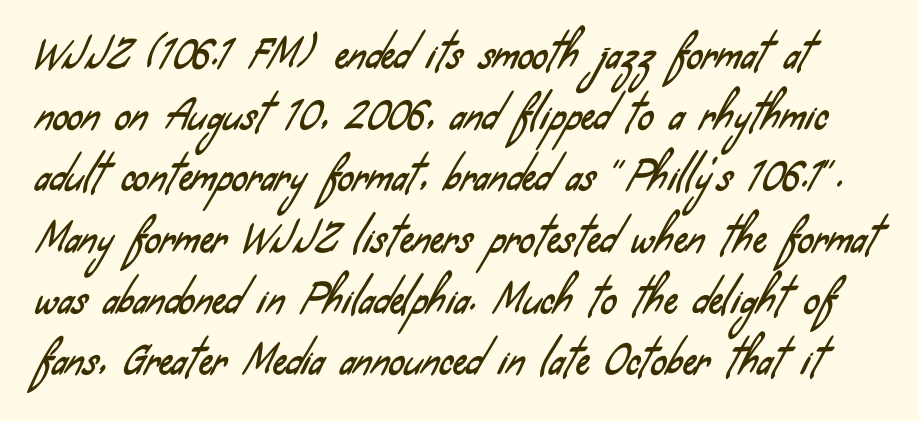
Descenders are the only things crossing below the line. The rows are spaced the way most documents space them. Inter-character spacing is left at the font's built-in metrics. Regarding serifs, this sample does without them. Each letter keeps its own natural width here, so spacing adapts to shape.
